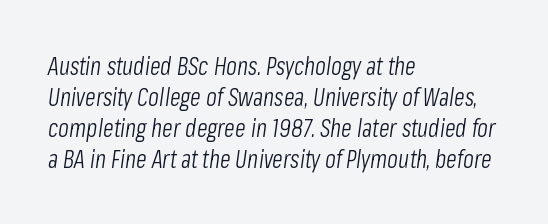
{"italic": "yes", "lean": "right", "slant_degrees": 8, "bold": "no", "underline": "no", "align": "left", "line_spacing_ratio": 1.24, "letter_spacing": "normal", "letter_spacing_em": 0.0, "glyph_px": 25}
